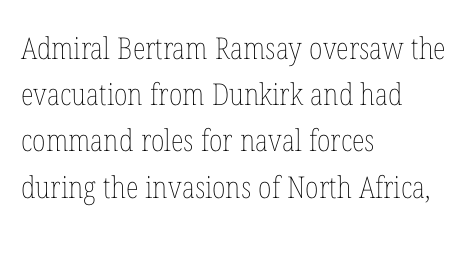
The image shows 30 px thin, condensed type, upright; set left-aligned, normal line spacing (1.54x), normal letter spacing, not underlined; low stroke contrast and a medium x-height.
